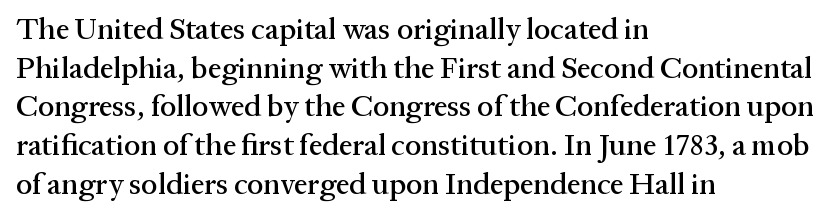
{"serif": "yes", "italic": "no", "width": "normal", "stroke_contrast": "medium", "x_height": "medium", "monospaced": "no", "underline": "no", "align": "left", "line_spacing": "normal", "line_spacing_ratio": 1.29, "letter_spacing": "normal", "letter_spacing_em": 0.0, "glyph_px": 30}
